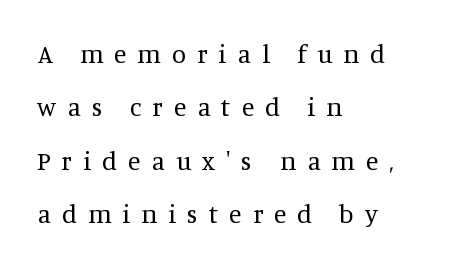
The image shows 26 px text type, upright; set left-aligned, loose line spacing (2.05x), unusually wide letter spacing (+0.42 em), not underlined.
